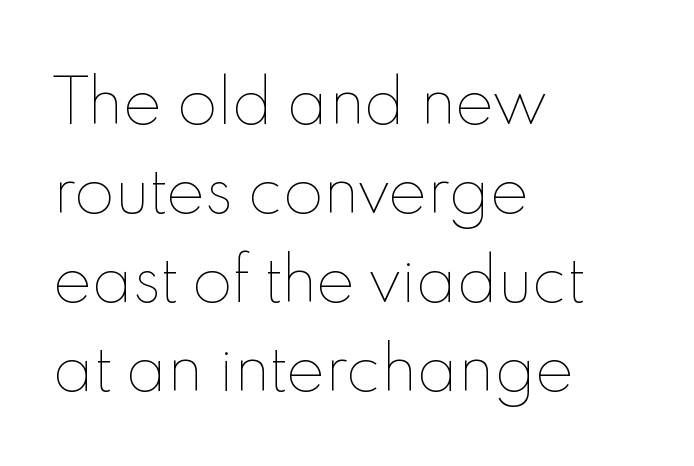
Q: Is the text bold? A: No.
Q: Is the text italic (slanted)? A: No, it is upright.
Q: Is the text underlined? A: No.
Q: How is the paragraph aligned? A: Left-aligned.
Q: Is the spacing between letters normal or unusually wide? A: Normal.
Q: Is the spacing between lines tight, normal or loose? A: Normal.
Q: Width (condensed, normal, or wide)? A: Normal.
Q: x-height? A: Small.
Q: Monospaced? A: No.
